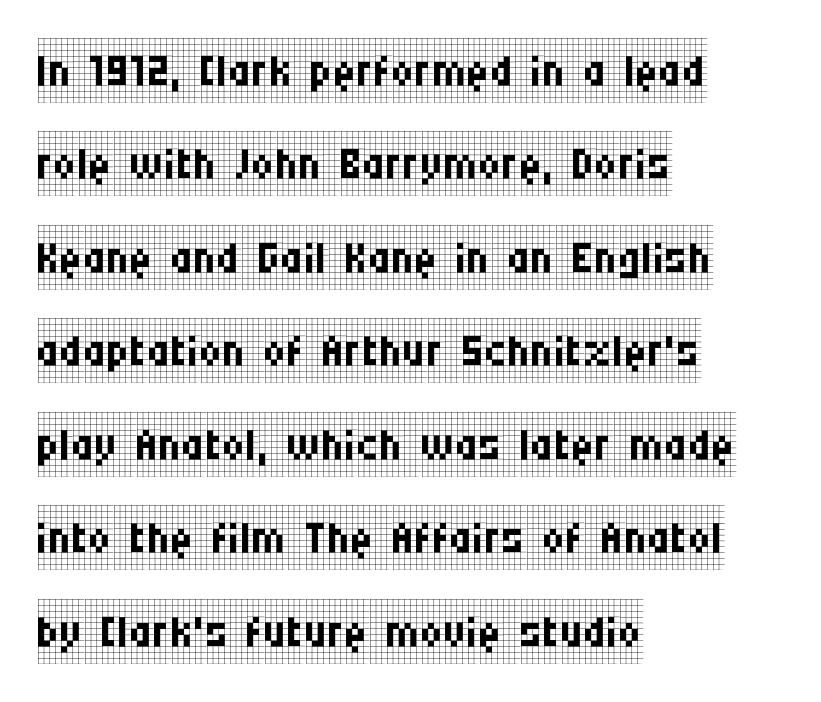
{"serif": "yes", "italic": "no", "bold": "no", "weight": "regular", "width": "condensed", "stroke_contrast": "low", "x_height": "large", "monospaced": "no", "underline": "no", "align": "left", "line_spacing": "normal", "line_spacing_ratio": 1.46, "letter_spacing": "normal", "letter_spacing_em": 0.0, "glyph_px": 64}
